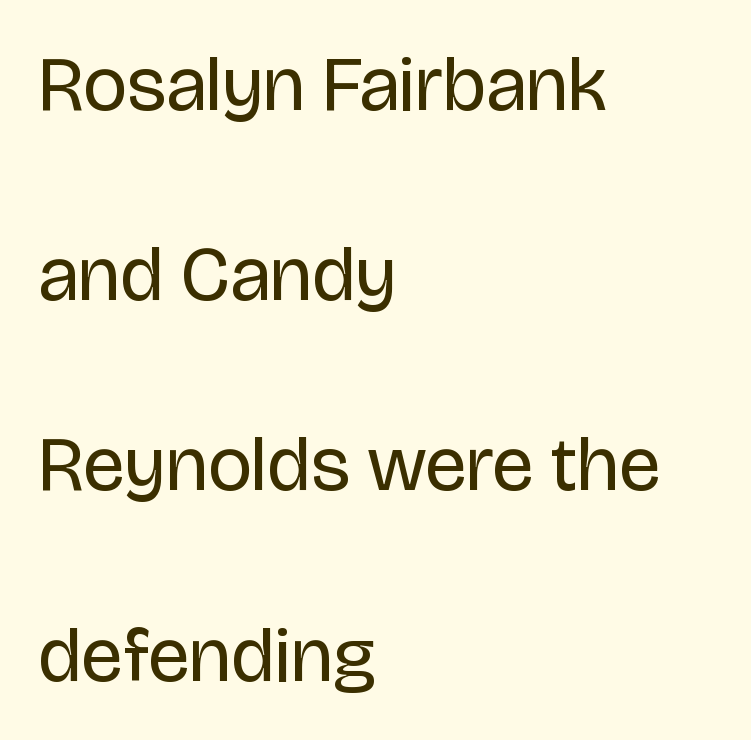
The image shows 77 px regular-weight sans-serif type, upright; set left-aligned, loose line spacing (2.47x), normal letter spacing, not underlined; low stroke contrast and a large x-height.
